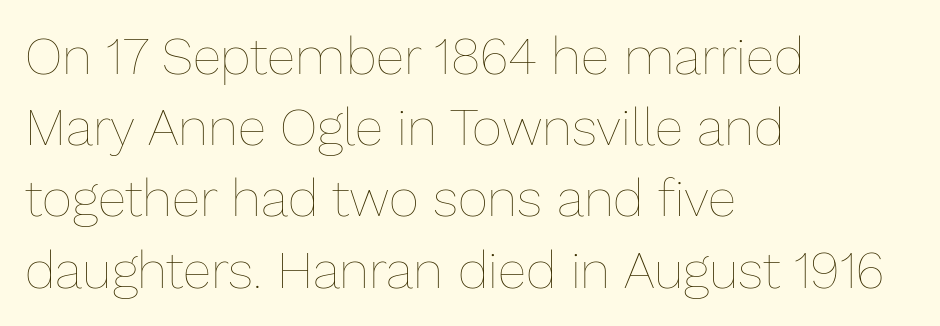
{"italic": "no", "bold": "no", "weight": "thin", "width": "normal", "stroke_contrast": "low", "x_height": "medium", "monospaced": "no", "underline": "no", "align": "left", "line_spacing": "normal", "line_spacing_ratio": 1.37, "letter_spacing": "normal", "letter_spacing_em": 0.0, "glyph_px": 52}
